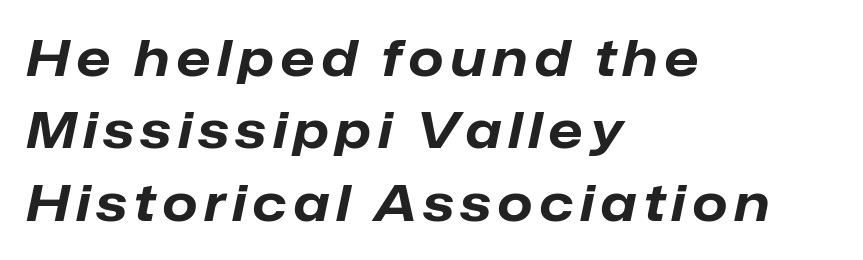
Q: Is the text bold? A: Yes.
Q: Is the text italic (slanted)? A: Yes, it leans right by about 12 degrees.
Q: Is the text underlined? A: No.
Q: How is the paragraph aligned? A: Left-aligned.
Q: Is the spacing between lines tight, normal or loose? A: Normal.
Q: Width (condensed, normal, or wide)? A: Normal.
Q: Stroke contrast? A: Low.
Q: x-height? A: Medium.
Q: Monospaced? A: No.
